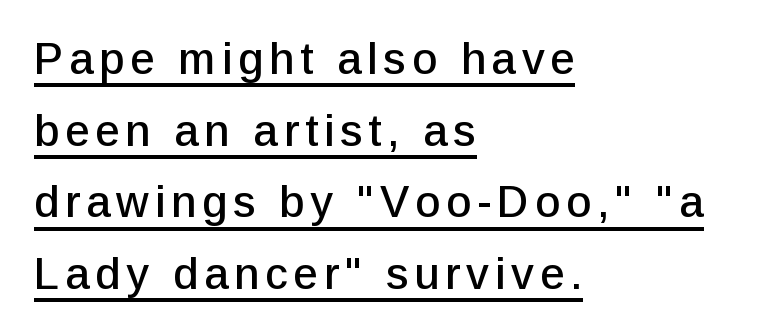
{"serif": "no", "italic": "no", "width": "normal", "stroke_contrast": "low", "x_height": "medium", "monospaced": "no", "underline": "yes", "align": "left", "line_spacing": "normal", "line_spacing_ratio": 1.63, "glyph_px": 44}
